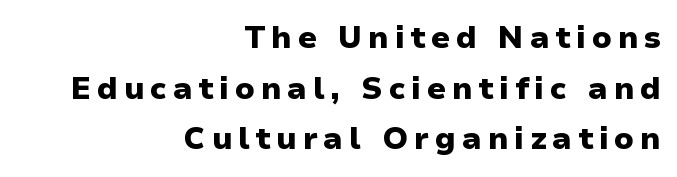
{"serif": "no", "italic": "no", "bold": "yes", "weight": "heavy", "width": "normal", "stroke_contrast": "low", "x_height": "medium", "monospaced": "no", "underline": "no", "align": "right", "line_spacing": "normal", "line_spacing_ratio": 1.63, "glyph_px": 31}
